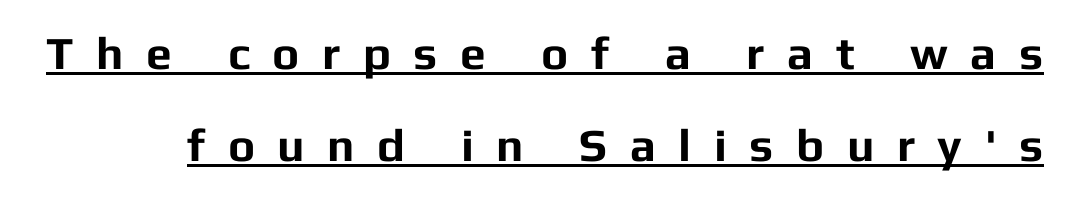
No feet cap the strokes, marking this as sans-serif type. These lines carry a lot of weight — the face is fully bold. The horizontal fit of the characters is loose and conspicuously gappy. If you measured baseline to baseline, you'd find a long distance. Every word sits above its own underline. Here the designer chose a conventional face with non-uniform glyph widths.
